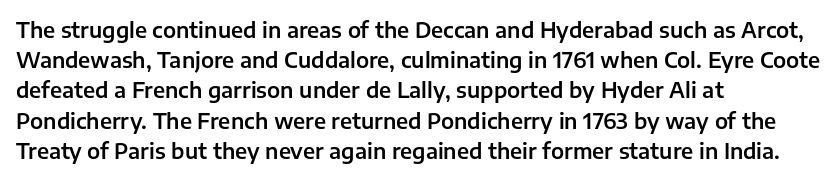
The lines sit at an ordinary, default distance from one another. In terms of posture, this sample is upright. What stands out about the letter spacing? Nothing — it is the standard amount. Leftover space on each line is placed entirely after the last word. Check the space under the baseline: it is left empty.
